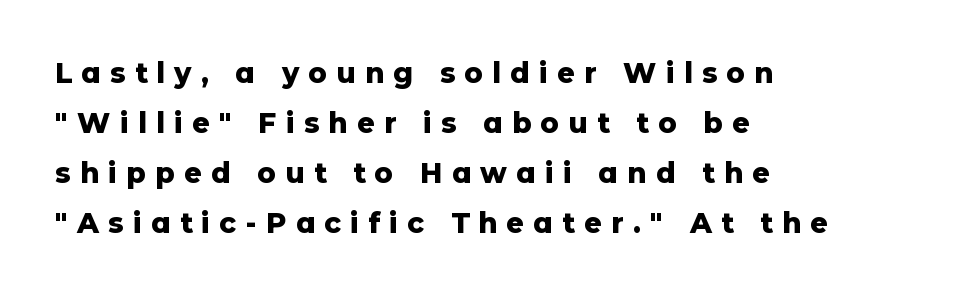
{"serif": "no", "italic": "no", "bold": "yes", "weight": "heavy", "width": "normal", "stroke_contrast": "low", "x_height": "medium", "monospaced": "no", "underline": "no", "align": "left", "line_spacing_ratio": 1.78, "letter_spacing": "wide", "letter_spacing_em": 0.33, "glyph_px": 28}
